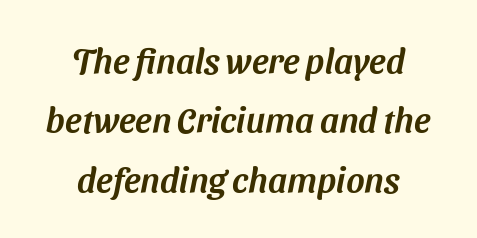
The image shows 35 px sans-serif type; set centered, normal line spacing (1.7x), normal letter spacing, not underlined; medium stroke contrast and a medium x-height.
